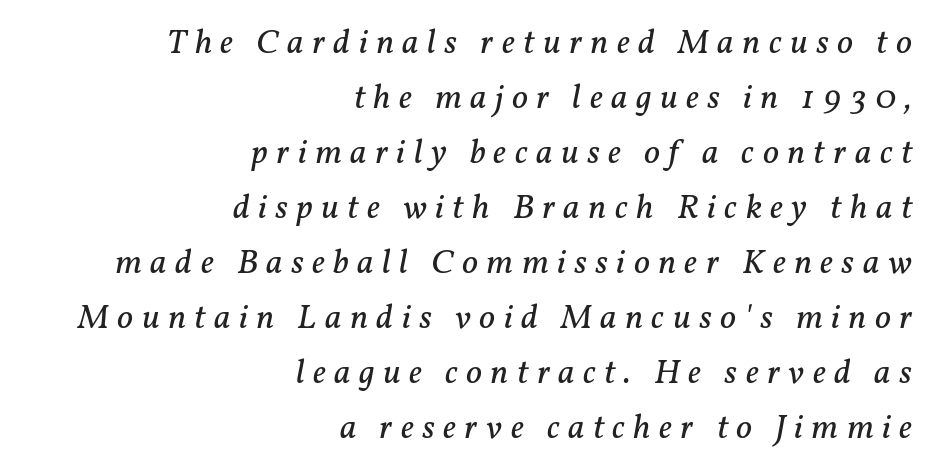
The typesetting does not lean heavy: it is not bold. This rendering uses right alignment, leaving the left contour irregular. These lines are composed in type with serifs. Students, note that the glyphs here are deliberately spaced far apart. These lines were composed using italics. Summary of vertical rhythm: regular, with standard interline spacing.
